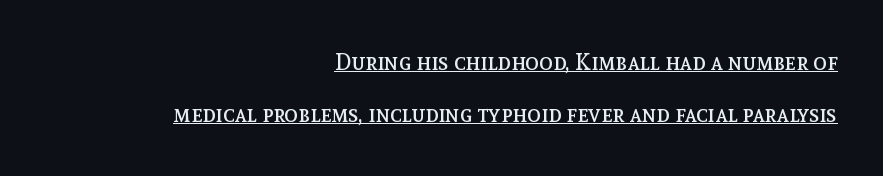
The image shows 23 px text type, upright; set right-aligned, loose line spacing (2.27x), normal letter spacing, underlined.
